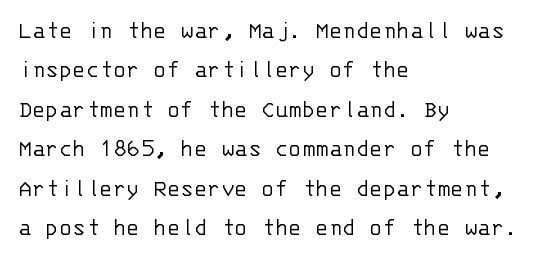
Q: Is the text bold? A: No.
Q: Is the text italic (slanted)? A: No, it is upright.
Q: Is the text underlined? A: No.
Q: How is the paragraph aligned? A: Left-aligned.
Q: Is the spacing between letters normal or unusually wide? A: Normal.
Q: Is the spacing between lines tight, normal or loose? A: Normal.
